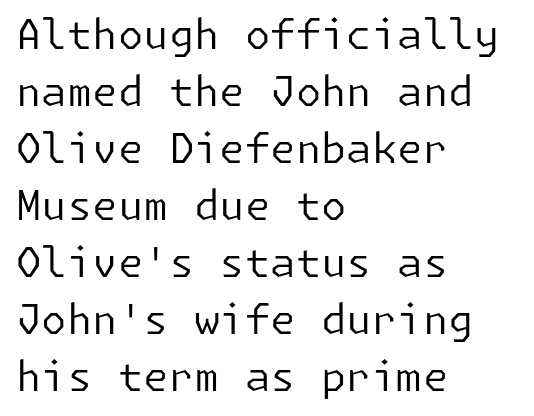
Q: Is the text bold? A: No.
Q: Is the text italic (slanted)? A: No, it is upright.
Q: Is the typeface a serif or a sans-serif typeface? A: Sans-serif.
Q: Is the text underlined? A: No.
Q: How is the paragraph aligned? A: Left-aligned.
Q: Is the spacing between letters normal or unusually wide? A: Normal.
Q: Is the spacing between lines tight, normal or loose? A: Normal.
Q: Width (condensed, normal, or wide)? A: Normal.
Q: Stroke contrast? A: Low.
Q: x-height? A: Medium.
